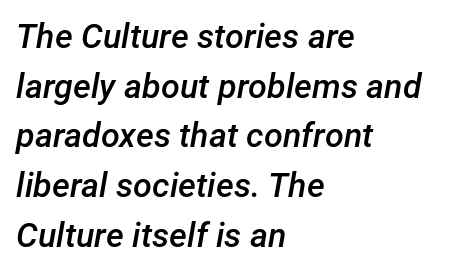
{"italic": "yes", "lean": "right", "slant_degrees": 12, "bold": "semi", "weight": "semibold", "width": "normal", "stroke_contrast": "low", "x_height": "medium", "monospaced": "no", "underline": "no", "align": "left", "line_spacing": "normal", "line_spacing_ratio": 1.46, "letter_spacing": "normal", "letter_spacing_em": 0.0, "glyph_px": 34}
